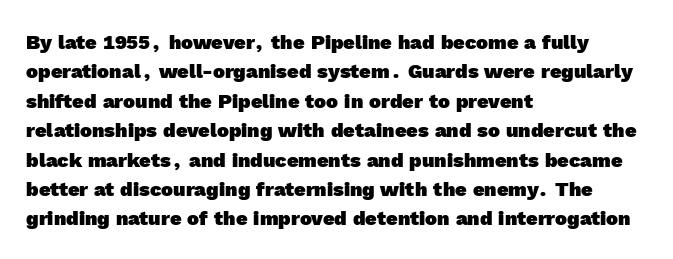
Stroke thickness is high; the sample reads as a true bold. Each new line begins a customary step beneath the previous one. Where is the straight margin? On the left. The type is set solid horizontally, with unmodified tracking. Descenders are the only things crossing below the line.
